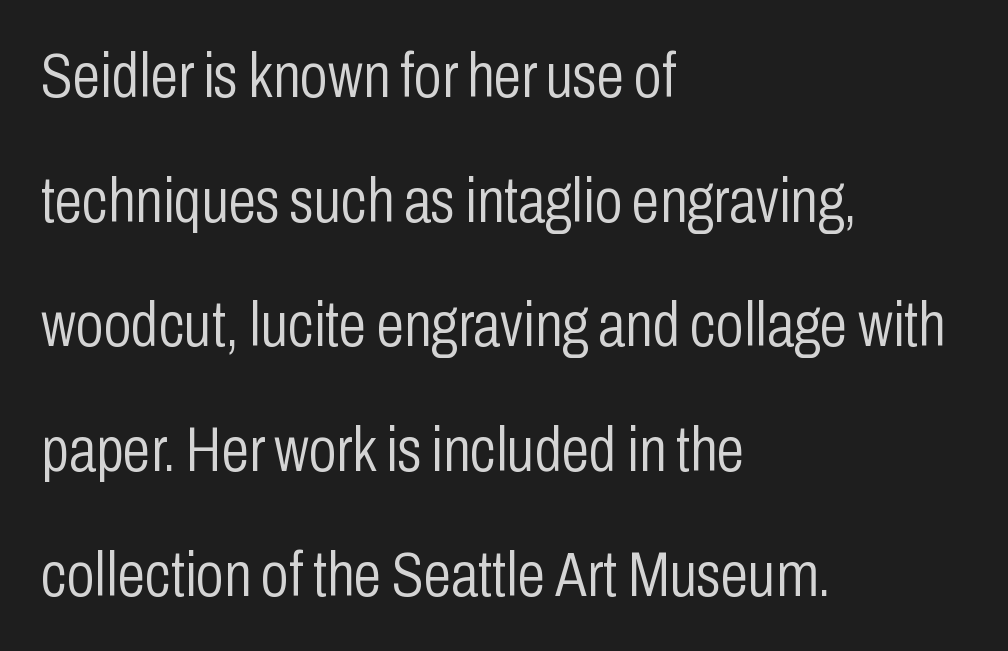
Q: Is the text bold? A: No.
Q: Is the text italic (slanted)? A: No, it is upright.
Q: Is the typeface a serif or a sans-serif typeface? A: Sans-serif.
Q: Is the text underlined? A: No.
Q: How is the paragraph aligned? A: Left-aligned.
Q: Is the spacing between letters normal or unusually wide? A: Normal.
Q: Is the spacing between lines tight, normal or loose? A: Loose.
Q: Width (condensed, normal, or wide)? A: Condensed.
Q: Stroke contrast? A: Low.
Q: x-height? A: Medium.
Q: Monospaced? A: No.
